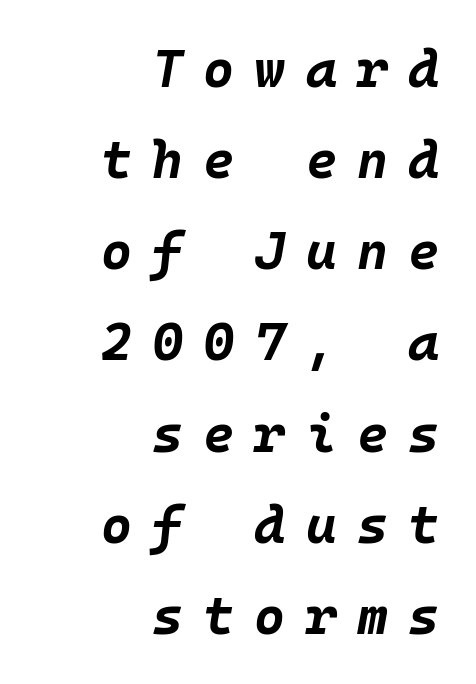
A clean baseline with only descenders dipping below it. Compared with a flush-left layout, this one pins lines to the opposite, right side. Typographic density is high because the face is bold. Spacing verdict: monospaced, one width for all characters.
